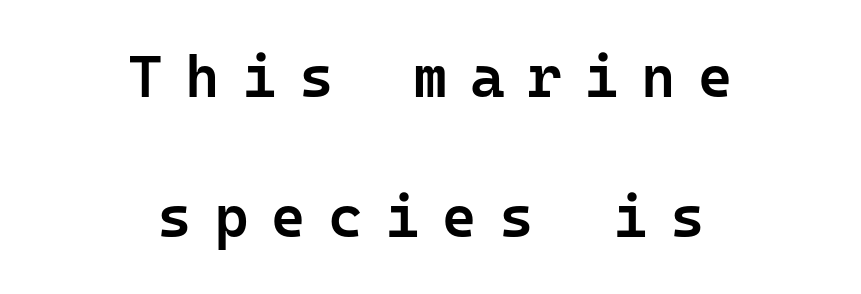
You can tell it's not italic because the verticals are truly vertical. Regarding serifs, this sample does without them. Each word looks stretched out because of the extra space between its letters. The words here are not underlined. Typeset on center — no edge is straight. The face used here is a semibold: visibly heavier than regular, lighter than bold.
